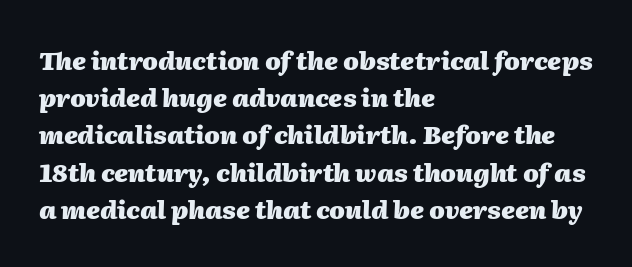
{"italic": "yes", "lean": "right", "slant_degrees": 2, "bold": "yes", "underline": "no", "align": "left", "line_spacing": "normal", "line_spacing_ratio": 1.49, "letter_spacing": "normal", "letter_spacing_em": 0.0, "glyph_px": 25}
